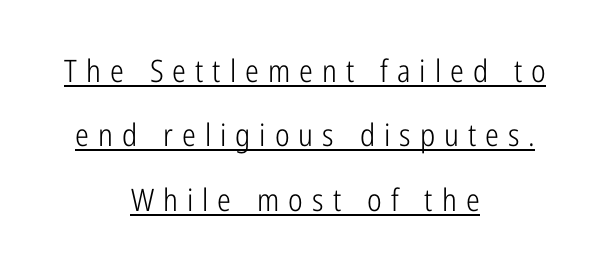
The line texture is sparse and dotted thanks to wide tracking. Upright lettering throughout. Looks like someone drew a line under every word here. The vertical gap from one line to the next is large.
